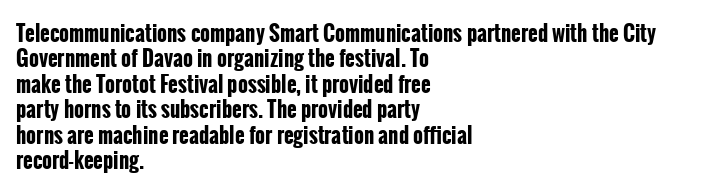
{"italic": "no", "bold": "yes", "underline": "no", "align": "left", "line_spacing_ratio": 1.21, "letter_spacing": "normal", "letter_spacing_em": 0.0, "glyph_px": 21}
